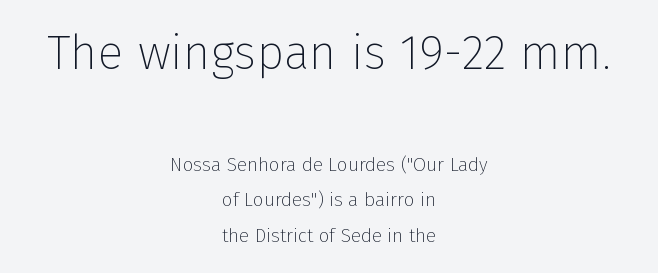
Do the characters align in a grid? No, the font is proportional. Every row of glyphs is offset so its center matches the block's center. The characters are drawn with everyday or finer stroke widths. The designer went with a sans here, leaving each stem footless.
